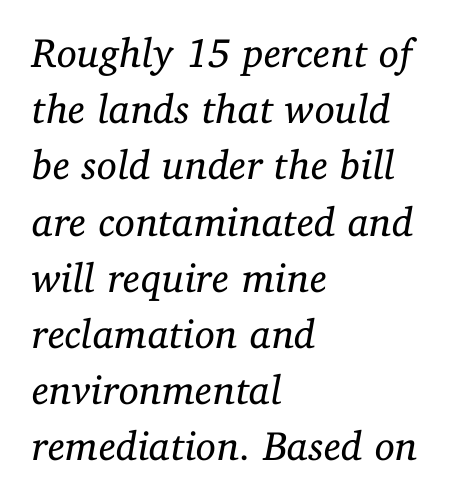
This sample has the flowing, uneven cadence of proportional lettering. Glyph-to-glyph distance matches everyday printed text. The setting favours the left margin, as ordinary paragraphs usually do. Evenly set lines give the paragraph a standard silhouette. This rendering features lettering with no underline.
